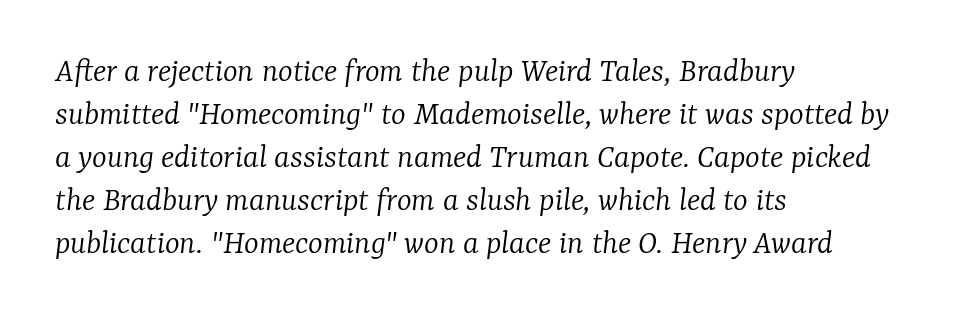
{"serif": "yes", "italic": "yes", "lean": "right", "slant_degrees": 7, "bold": "no", "weight": "light", "width": "normal", "stroke_contrast": "low", "x_height": "medium", "monospaced": "no", "underline": "no", "align": "left", "line_spacing_ratio": 1.23, "letter_spacing": "normal", "letter_spacing_em": 0.0, "glyph_px": 35}
